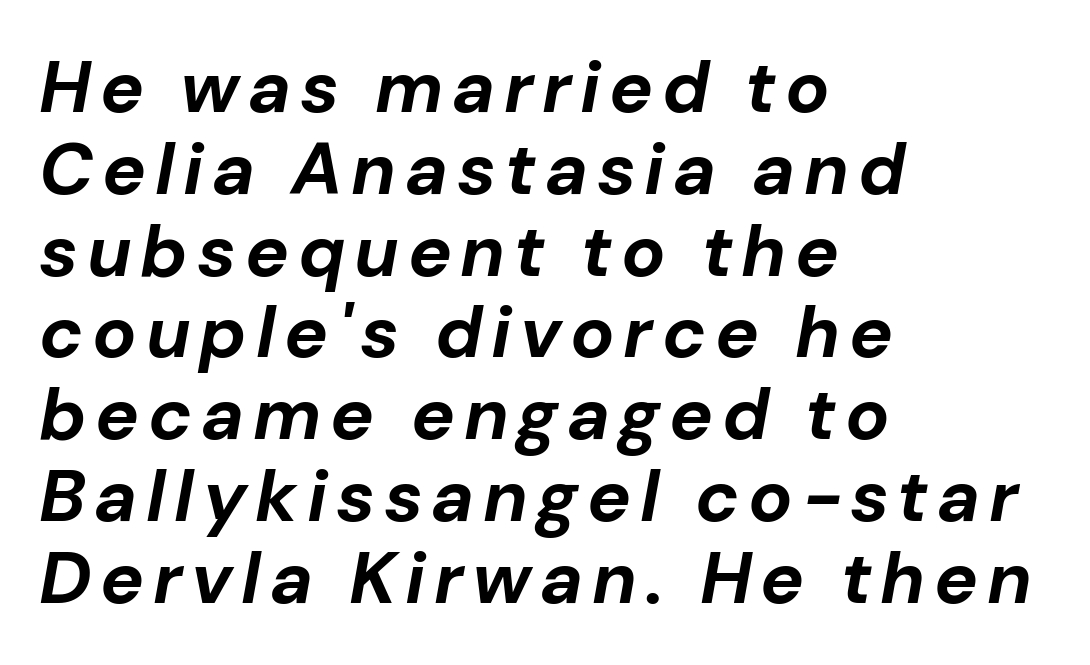
I'd describe the lettering as bold — thick and assertive. The letters are slanted; this is an italic face. Words float on clear page, feet unadorned. Honestly, the rows look squashed on top of each other. Character widths vary here, with narrow letters taking less room than wide ones.
